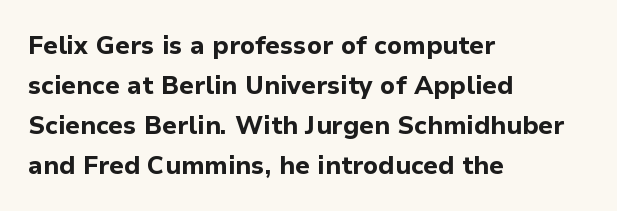
Tracking value appears to be zero — textbook default spacing. The text block is weighted toward the left margin, trailing off unevenly rightward. Posture: straight, roman, zero tilt. Regarding leading, the lines here are spaced in the standard way. Honestly, there is no underline to notice here at all. Thick stems and heavy bowls — unmistakably bold.
